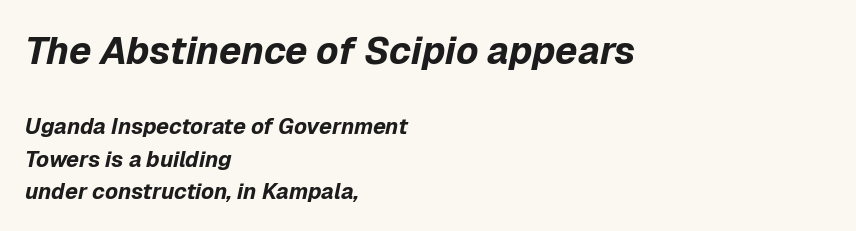
Q: Is the text bold? A: Yes.
Q: Is the text italic (slanted)? A: Yes, it leans right by about 12 degrees.
Q: Is the text underlined? A: No.
Q: How is the paragraph aligned? A: Left-aligned.
Q: Is the spacing between letters normal or unusually wide? A: Normal.
Q: Is the spacing between lines tight, normal or loose? A: Normal.
Q: Which block of text is set in a larger size, the first (top) or the second (bottom)? A: The first (top) one.
Q: Width (condensed, normal, or wide)? A: Normal.
Q: Stroke contrast? A: Low.
Q: x-height? A: Medium.
Q: Monospaced? A: No.
